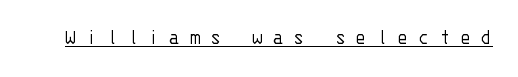
Q: Is the text bold? A: No.
Q: Is the text italic (slanted)? A: No, it is upright.
Q: Is the text underlined? A: Yes.
Q: Is the spacing between letters normal or unusually wide? A: Unusually wide.
